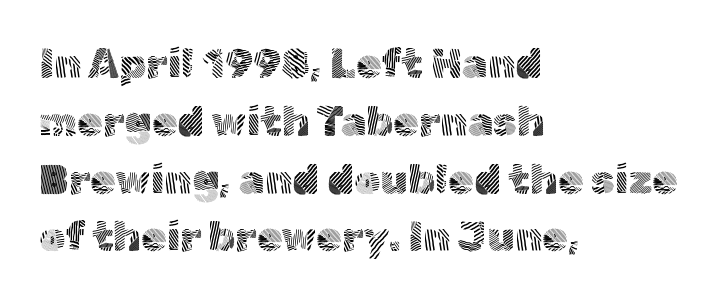
{"serif": "no", "italic": "no", "bold": "no", "weight": "light", "width": "normal", "x_height": "medium", "monospaced": "no", "underline": "no", "align": "left", "line_spacing": "normal", "line_spacing_ratio": 1.41, "letter_spacing": "normal", "letter_spacing_em": 0.0, "glyph_px": 41}
